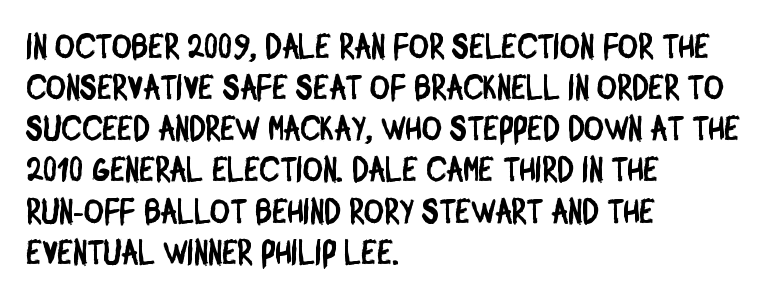
The image shows 34 px condensed sans-serif type; set left-aligned, line spacing 1.21x, normal letter spacing, not underlined; low stroke contrast and a large x-height.
